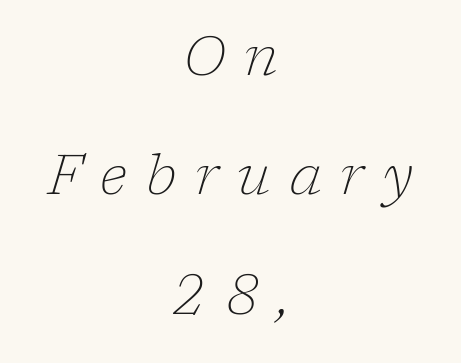
The image shows 55 px thin serif type, italic (leaning right); set centered, loose line spacing (2.17x), unusually wide letter spacing (+0.35 em), not underlined; low stroke contrast and a medium x-height.
